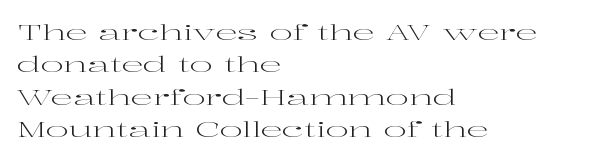
Does extra space separate the letters? No, they use regular spacing. Compared with a typical body face, this is equally light or lighter still. Casual observation: everything's shoved over to the left. This sample keeps an unexceptional amount of space between lines.
